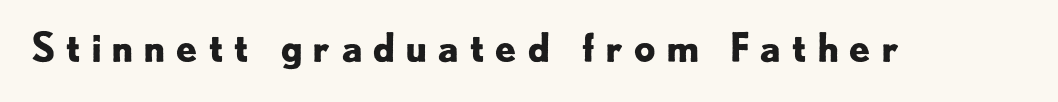
The image shows 39 px bold sans-serif type, upright; set unusually wide letter spacing (+0.24 em), not underlined; low stroke contrast and a small x-height.
